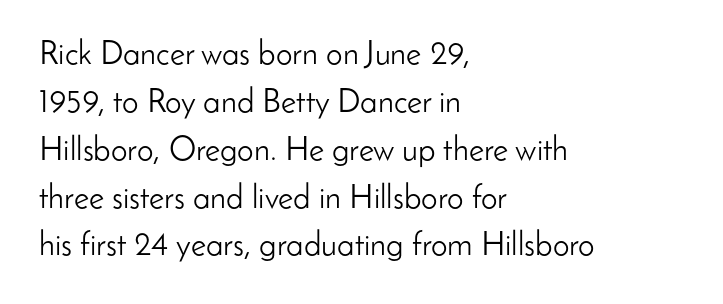
Q: Is the text bold? A: No.
Q: Is the text italic (slanted)? A: No, it is upright.
Q: Is the typeface a serif or a sans-serif typeface? A: Sans-serif.
Q: Is the text underlined? A: No.
Q: How is the paragraph aligned? A: Left-aligned.
Q: Is the spacing between letters normal or unusually wide? A: Normal.
Q: Is the spacing between lines tight, normal or loose? A: Normal.
Q: Width (condensed, normal, or wide)? A: Normal.
Q: Stroke contrast? A: Low.
Q: x-height? A: Small.
Q: Monospaced? A: No.
